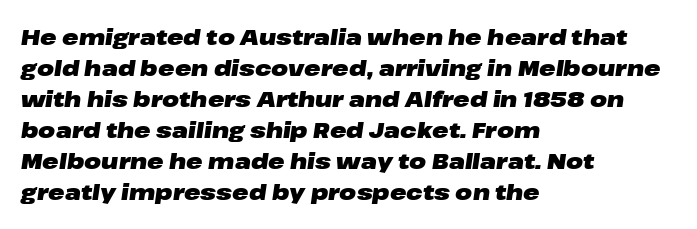
The image shows 22 px bold type, italic (leaning right); set left-aligned, normal line spacing (1.41x), normal letter spacing, not underlined.
